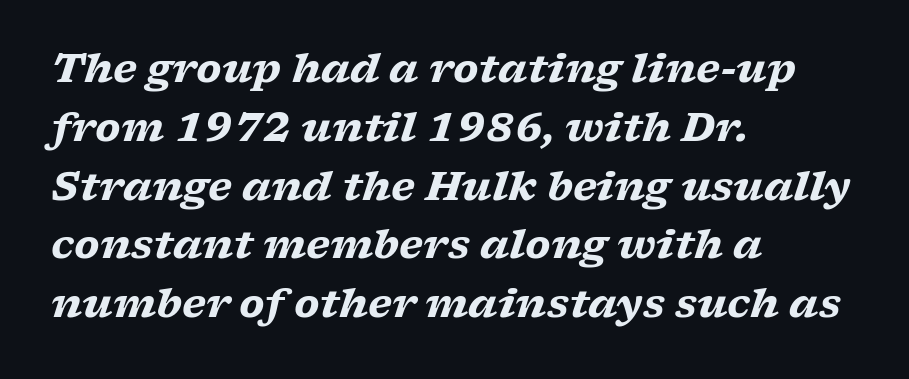
{"serif": "yes", "italic": "yes", "lean": "right", "slant_degrees": 17, "bold": "yes", "weight": "heavy", "width": "wide", "stroke_contrast": "low", "x_height": "medium", "monospaced": "no", "underline": "no", "align": "left", "line_spacing": "normal", "line_spacing_ratio": 1.47, "letter_spacing": "normal", "letter_spacing_em": 0.0, "glyph_px": 40}
